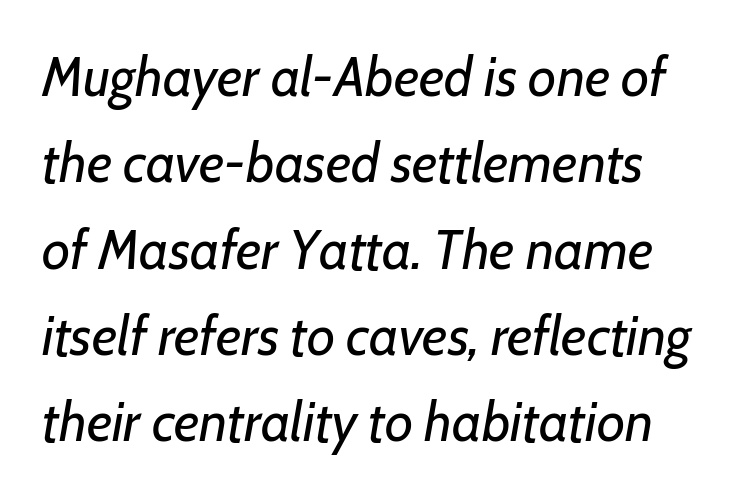
{"italic": "yes", "lean": "right", "slant_degrees": 7, "bold": "no", "weight": "regular", "width": "normal", "stroke_contrast": "low", "x_height": "medium", "monospaced": "no", "underline": "no", "line_spacing": "normal", "line_spacing_ratio": 1.57, "letter_spacing": "normal", "letter_spacing_em": 0.0, "glyph_px": 55}
